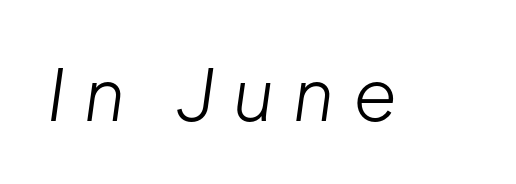
The image shows 71 px light type, italic (leaning right); set unusually wide letter spacing (+0.27 em), not underlined; low stroke contrast and a medium x-height.
